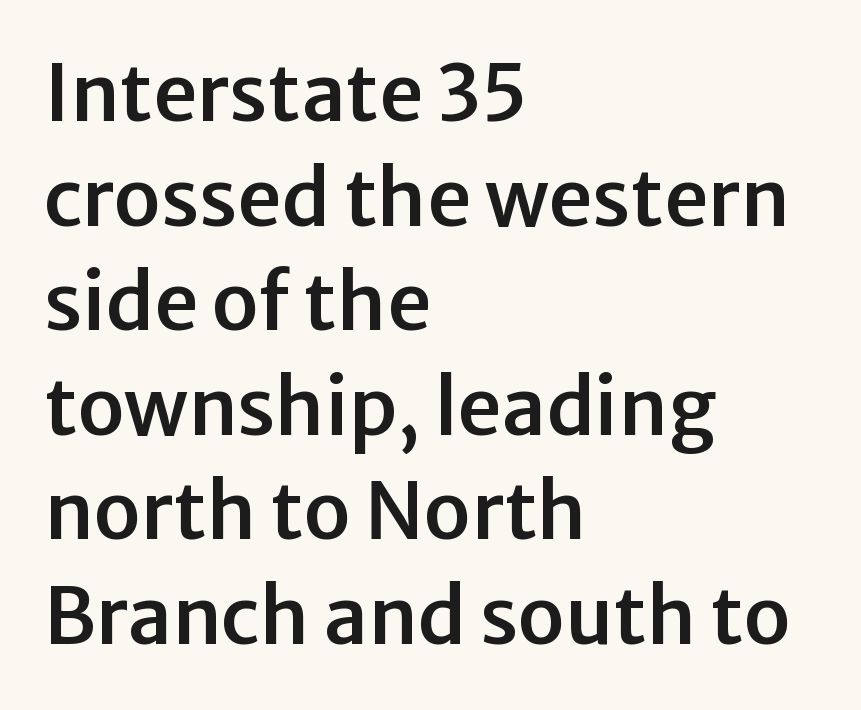
The font's upright variant was chosen for this text. Only glyphs here, with clear space below each row. A typesetter would call this proportional, since set widths differ per character. The lines in this sample share a left origin and differ only in where they stop. The text was rendered using a sans face with plain stroke endings. The passage shown has conventional tracking throughout.
